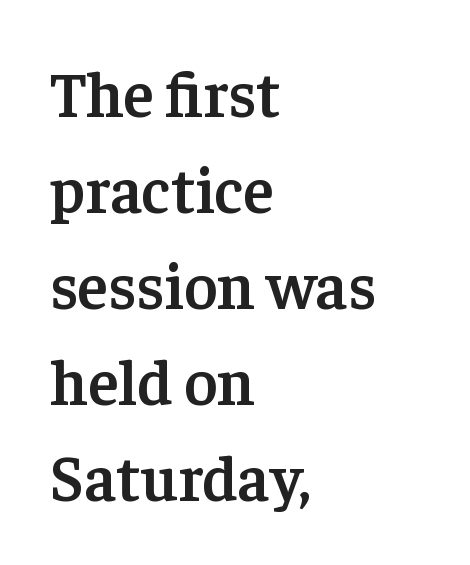
The image shows 64 px semibold serif type, upright; set left-aligned, normal line spacing (1.5x), normal letter spacing, not underlined; low stroke contrast and a medium x-height.
